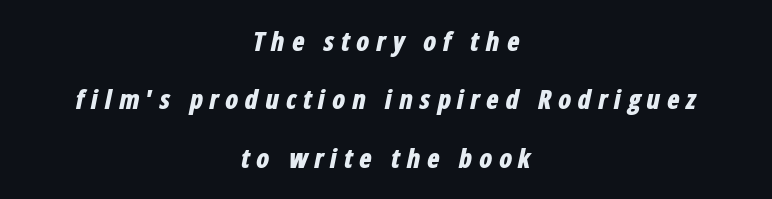
The image shows 26 px bold type, italic (leaning right); set centered, loose line spacing (2.25x), unusually wide letter spacing (+0.24 em), not underlined.
